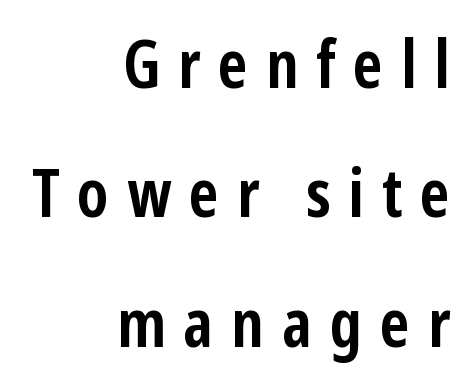
Q: Is the text bold? A: Yes.
Q: Is the text italic (slanted)? A: No, it is upright.
Q: Is the typeface a serif or a sans-serif typeface? A: Sans-serif.
Q: Is the text underlined? A: No.
Q: How is the paragraph aligned? A: Right-aligned.
Q: Is the spacing between letters normal or unusually wide? A: Unusually wide.
Q: Is the spacing between lines tight, normal or loose? A: Loose.
Q: Width (condensed, normal, or wide)? A: Condensed.
Q: Stroke contrast? A: Low.
Q: x-height? A: Medium.
Q: Monospaced? A: No.
